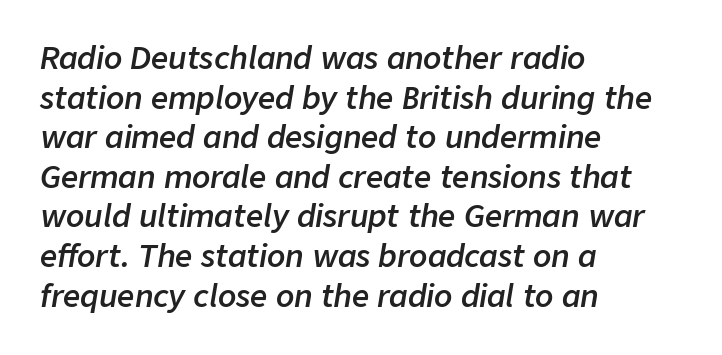
The image shows 30 px semibold type, italic (leaning right); set left-aligned, normal line spacing (1.32x), normal letter spacing, not underlined; low stroke contrast and a medium x-height.
